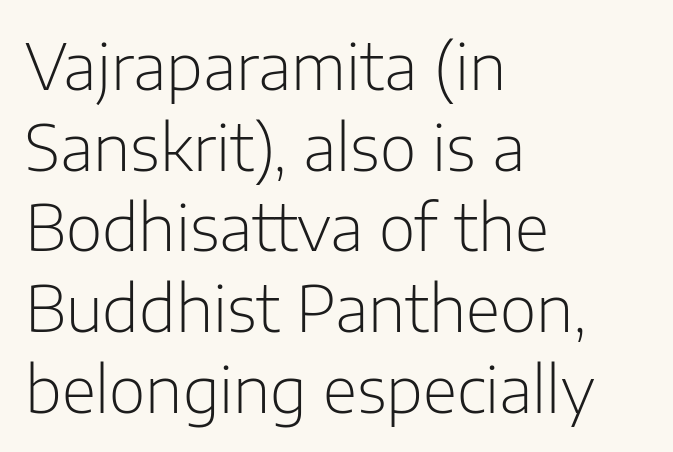
Q: Is the text bold? A: No.
Q: Is the text italic (slanted)? A: No, it is upright.
Q: Is the typeface a serif or a sans-serif typeface? A: Sans-serif.
Q: Is the text underlined? A: No.
Q: How is the paragraph aligned? A: Left-aligned.
Q: Is the spacing between letters normal or unusually wide? A: Normal.
Q: Is the spacing between lines tight, normal or loose? A: Normal.
Q: Width (condensed, normal, or wide)? A: Normal.
Q: Stroke contrast? A: Low.
Q: x-height? A: Medium.
Q: Monospaced? A: No.
